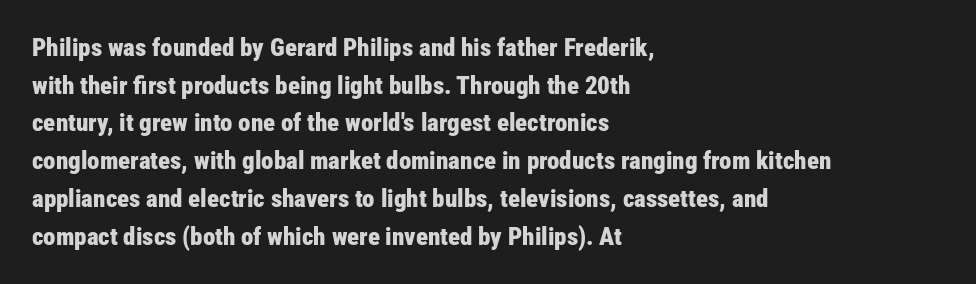
Q: Is the text bold? A: Yes.
Q: Is the text italic (slanted)? A: No, it is upright.
Q: Is the text underlined? A: No.
Q: How is the paragraph aligned? A: Left-aligned.
Q: Is the spacing between letters normal or unusually wide? A: Normal.
Q: Is the spacing between lines tight, normal or loose? A: Normal.
